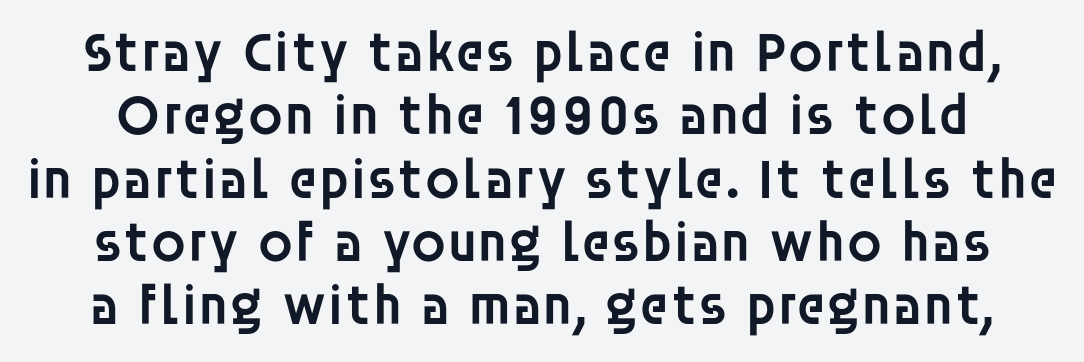
{"serif": "no", "italic": "no", "bold": "semi", "weight": "semibold", "width": "normal", "stroke_contrast": "low", "x_height": "large", "monospaced": "no", "underline": "no", "line_spacing": "tight", "line_spacing_ratio": 1.11, "letter_spacing": "normal", "letter_spacing_em": 0.0, "glyph_px": 57}
